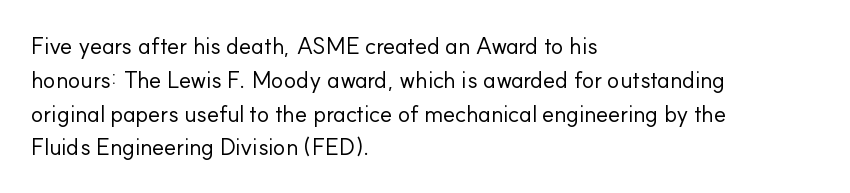
{"italic": "no", "bold": "no", "underline": "no", "align": "left", "line_spacing": "normal", "line_spacing_ratio": 1.47, "letter_spacing": "normal", "letter_spacing_em": 0.0, "glyph_px": 23}
